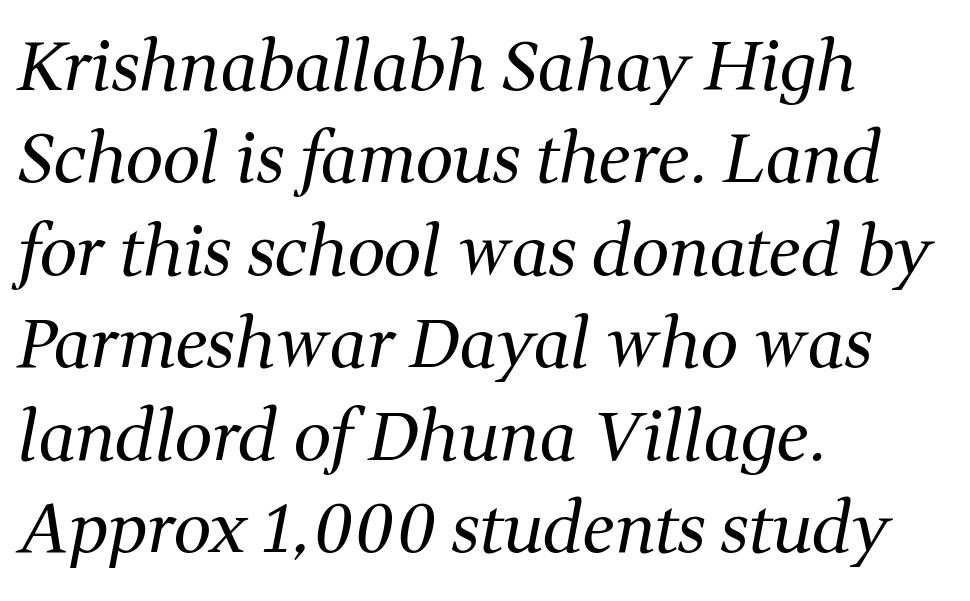
The image shows 67 px regular-weight serif type, italic (leaning right); set left-aligned, normal line spacing (1.38x), normal letter spacing, not underlined; medium stroke contrast and a medium x-height.
